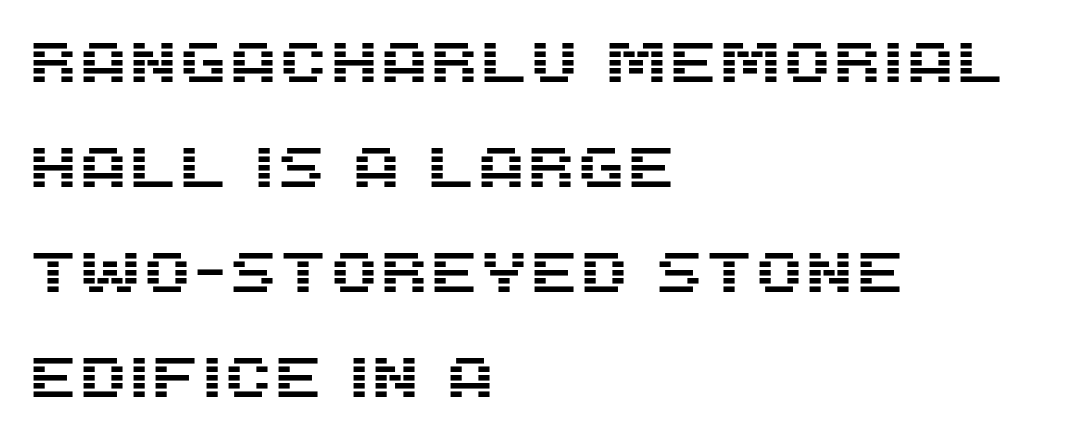
Q: Is the text italic (slanted)? A: No, it is upright.
Q: Is the typeface a serif or a sans-serif typeface? A: Sans-serif.
Q: Is the text underlined? A: No.
Q: How is the paragraph aligned? A: Left-aligned.
Q: Is the spacing between letters normal or unusually wide? A: Normal.
Q: Width (condensed, normal, or wide)? A: Normal.
Q: Stroke contrast? A: Medium.
Q: x-height? A: Large.
Q: Monospaced? A: No.
